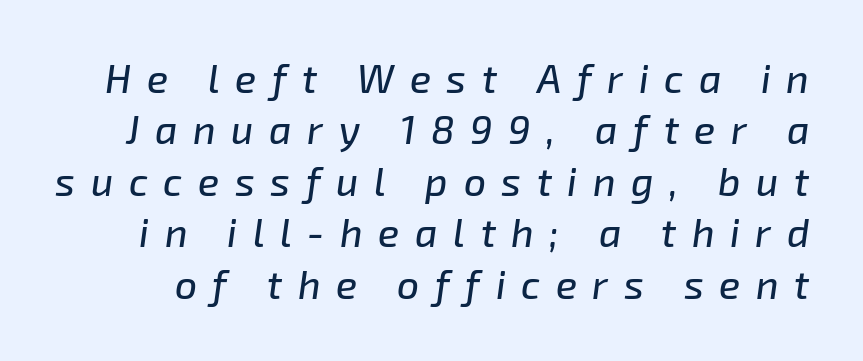
Q: Is the text italic (slanted)? A: Yes, it leans right by about 8 degrees.
Q: Is the text underlined? A: No.
Q: Is the spacing between letters normal or unusually wide? A: Unusually wide.
Q: Is the spacing between lines tight, normal or loose? A: Normal.
Q: Width (condensed, normal, or wide)? A: Normal.
Q: Stroke contrast? A: Low.
Q: x-height? A: Medium.
Q: Monospaced? A: No.
